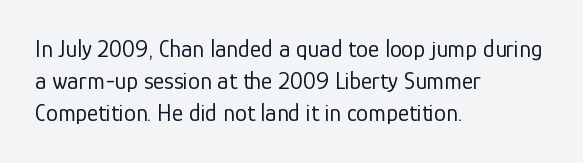
The strip under each line holds only bare page. You could call the tracking neutral — neither tight nor loose. Where is the straight margin? On the left. Upright lettering throughout. The weight tops out at a normal text grade.
